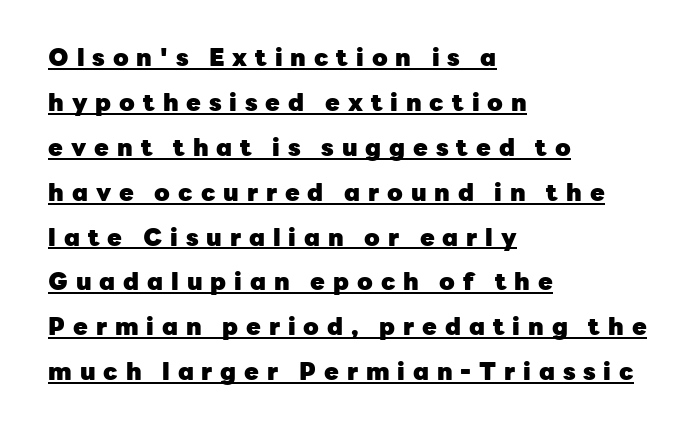
The image shows 24 px bold type, upright; set left-aligned, line spacing 1.87x, unusually wide letter spacing (+0.33 em), underlined.
